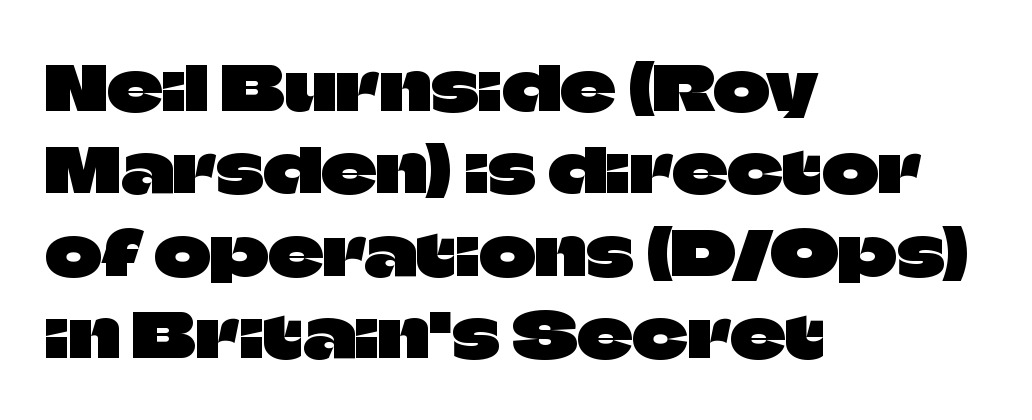
{"serif": "no", "italic": "no", "width": "normal", "stroke_contrast": "low", "x_height": "large", "monospaced": "no", "underline": "no", "align": "left", "line_spacing": "normal", "line_spacing_ratio": 1.35, "letter_spacing": "normal", "letter_spacing_em": 0.0, "glyph_px": 61}
